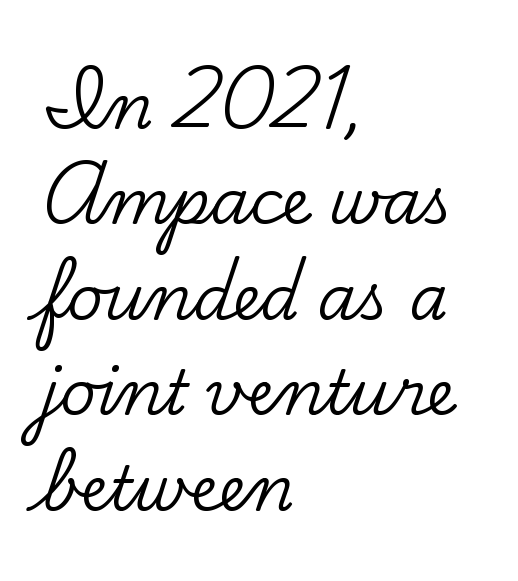
{"serif": "yes", "width": "normal", "stroke_contrast": "low", "x_height": "small", "monospaced": "no", "underline": "no", "align": "left", "line_spacing": "normal", "line_spacing_ratio": 1.54, "letter_spacing": "normal", "letter_spacing_em": 0.0, "glyph_px": 62}
